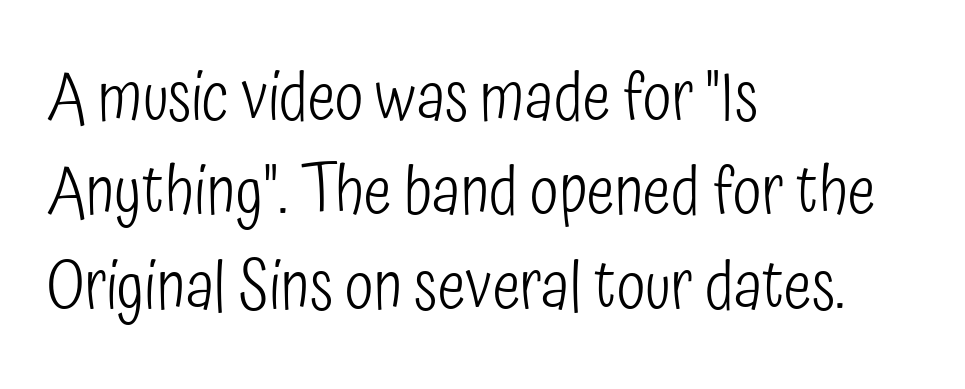
The image shows 66 px light, condensed sans-serif type, upright; set left-aligned, normal line spacing (1.43x), normal letter spacing, not underlined; low stroke contrast and a medium x-height.
